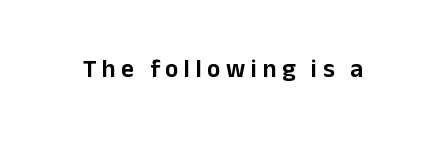
{"italic": "no", "underline": "no", "letter_spacing": "wide", "letter_spacing_em": 0.22, "glyph_px": 25}
